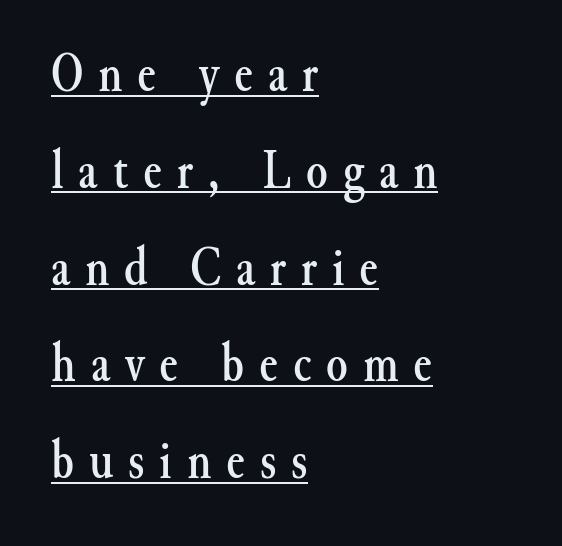
Letter spacing: wide. If you drew a ruler down the left edge, every line would touch it. A serif font was chosen for this passage. Honestly, the underline is the first thing you notice here. Notice how the stems are strictly vertical — no italics here. The face used here is proportionally spaced, like ordinary book or web type.
